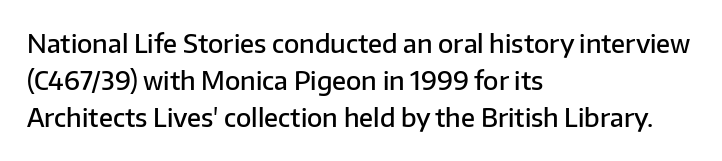
The image shows 25 px text type, upright; set left-aligned, normal line spacing (1.49x), normal letter spacing, not underlined.
